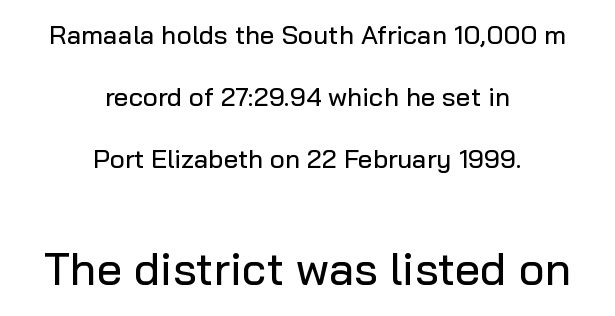
Q: Is the text italic (slanted)? A: No, it is upright.
Q: Is the typeface a serif or a sans-serif typeface? A: Sans-serif.
Q: Is the text underlined? A: No.
Q: How is the paragraph aligned? A: Centered.
Q: Is the spacing between letters normal or unusually wide? A: Normal.
Q: Is the spacing between lines tight, normal or loose? A: Loose.
Q: Which block of text is set in a larger size, the first (top) or the second (bottom)? A: The second (bottom) one.
Q: Width (condensed, normal, or wide)? A: Normal.
Q: Stroke contrast? A: Low.
Q: x-height? A: Medium.
Q: Monospaced? A: No.
